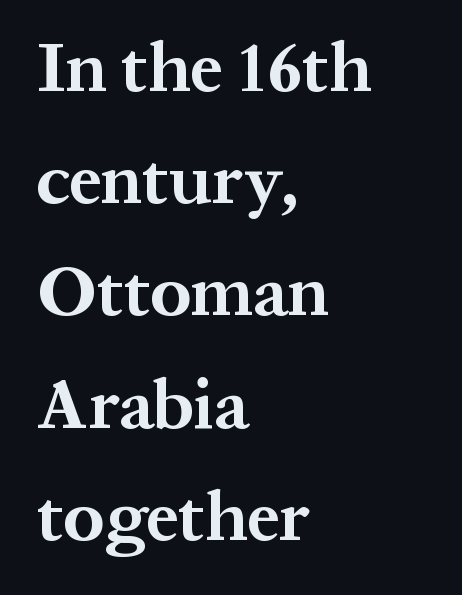
{"serif": "yes", "italic": "no", "bold": "yes", "weight": "bold", "width": "normal", "stroke_contrast": "medium", "x_height": "medium", "monospaced": "no", "underline": "no", "align": "left", "line_spacing": "normal", "line_spacing_ratio": 1.58, "letter_spacing": "normal", "letter_spacing_em": 0.0, "glyph_px": 71}
